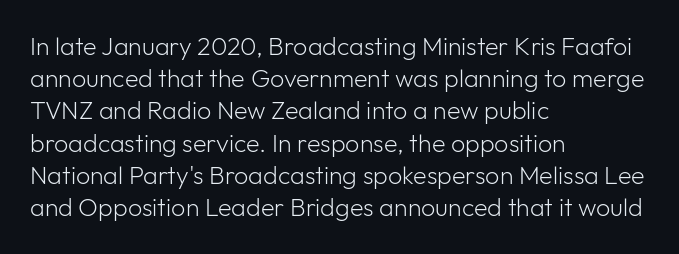
{"italic": "no", "bold": "no", "underline": "no", "align": "left", "line_spacing": "normal", "line_spacing_ratio": 1.29, "letter_spacing": "normal", "letter_spacing_em": 0.0, "glyph_px": 25}
